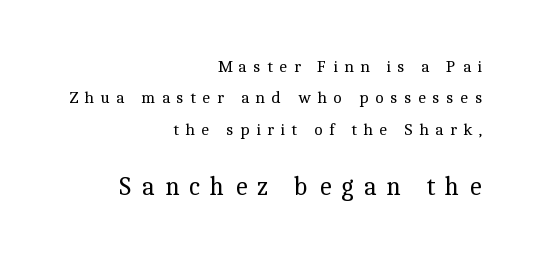
Decoration check: the copy has no underline. The letters in the lower block stand taller than those in the block above. Someone cranked the tracking dial way up on this one. The type sits square on the baseline with zero lean.
